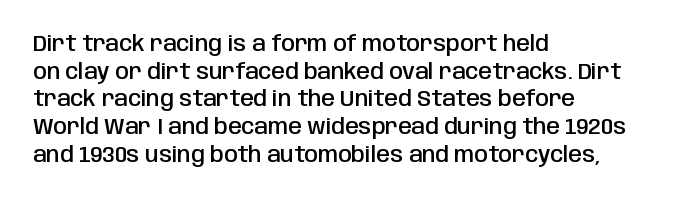
{"italic": "no", "bold": "semi", "underline": "no", "align": "left", "line_spacing": "normal", "line_spacing_ratio": 1.26, "letter_spacing": "normal", "letter_spacing_em": 0.0, "glyph_px": 22}
